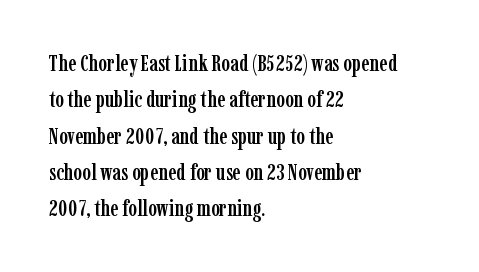
Style check: upright. Honestly, the letter spacing is just normal — you wouldn't notice it. Short and long lines alike share a common starting point at left. Any mark beneath the type? The region is blank. Interline gaps are of average width in this sample.
